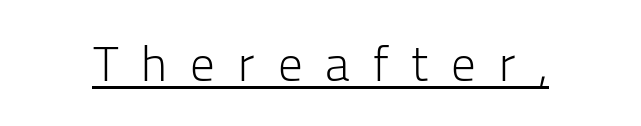
The image shows 49 px light sans-serif type, upright; set unusually wide letter spacing (+0.47 em), underlined; low stroke contrast and a medium x-height.
